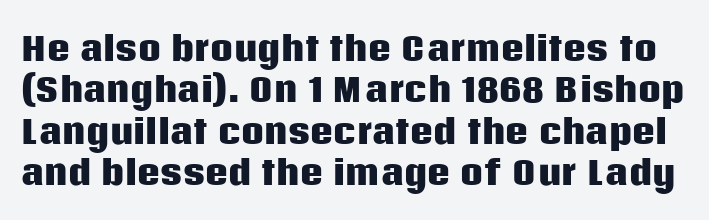
{"serif": "no", "italic": "no", "bold": "yes", "weight": "heavy", "width": "normal", "stroke_contrast": "low", "x_height": "large", "monospaced": "no", "underline": "no", "line_spacing": "normal", "line_spacing_ratio": 1.29, "letter_spacing": "normal", "letter_spacing_em": 0.0, "glyph_px": 32}
